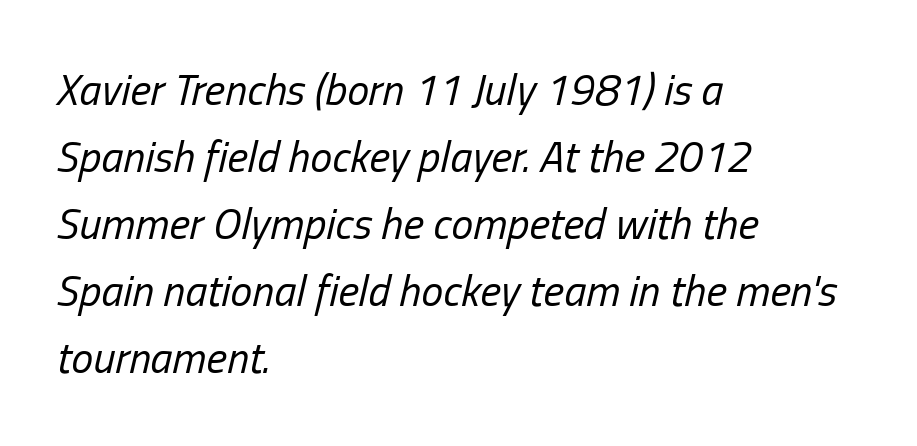
The image shows 44 px regular-weight, condensed type, italic (leaning right); set left-aligned, normal line spacing (1.52x), normal letter spacing, not underlined; low stroke contrast and a medium x-height.
